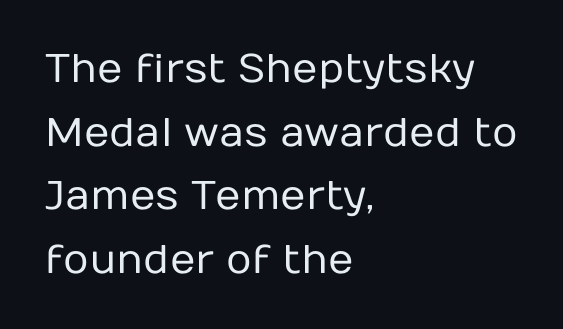
The image shows 40 px regular-weight sans-serif type, upright; set left-aligned, normal line spacing (1.59x), normal letter spacing, not underlined; low stroke contrast and a medium x-height.
